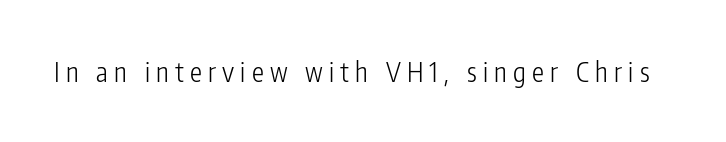
Letter spacing: wide. Is the type heavy? It reads as light-to-regular instead. Clear beneath every line of the passage. Every character sits straight up, as roman type does.
